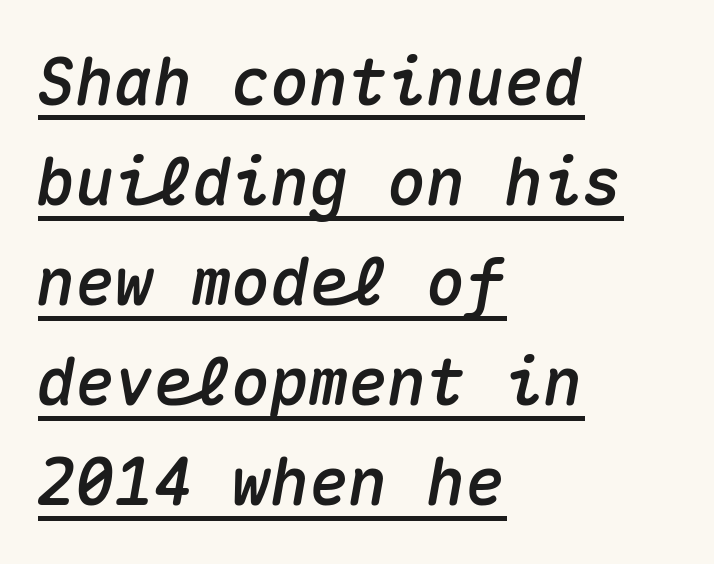
Q: Is the text italic (slanted)? A: Yes, it leans right by about 10 degrees.
Q: Is the text underlined? A: Yes.
Q: How is the paragraph aligned? A: Left-aligned.
Q: Is the spacing between letters normal or unusually wide? A: Normal.
Q: Is the spacing between lines tight, normal or loose? A: Normal.
Q: Width (condensed, normal, or wide)? A: Normal.
Q: Stroke contrast? A: Medium.
Q: x-height? A: Medium.
Q: Monospaced? A: Yes.
